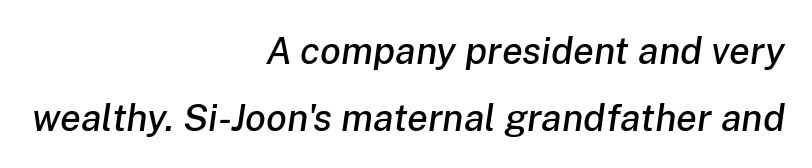
{"italic": "yes", "lean": "right", "slant_degrees": 8, "width": "normal", "stroke_contrast": "low", "x_height": "medium", "monospaced": "no", "underline": "no", "align": "right", "line_spacing_ratio": 1.77, "letter_spacing": "normal", "letter_spacing_em": 0.0, "glyph_px": 38}
